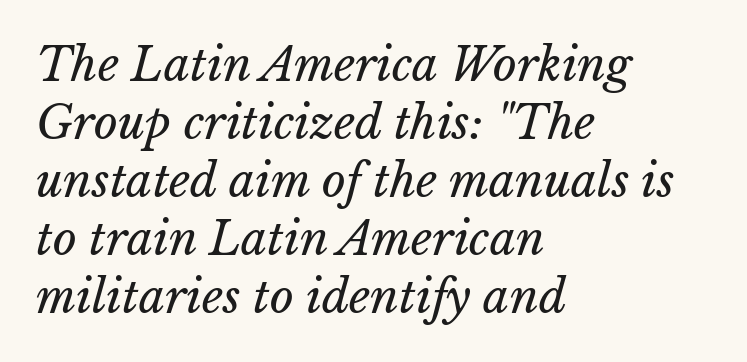
The image shows 46 px regular-weight type; set left-aligned, normal line spacing (1.26x), normal letter spacing, not underlined; low stroke contrast and a medium x-height.
